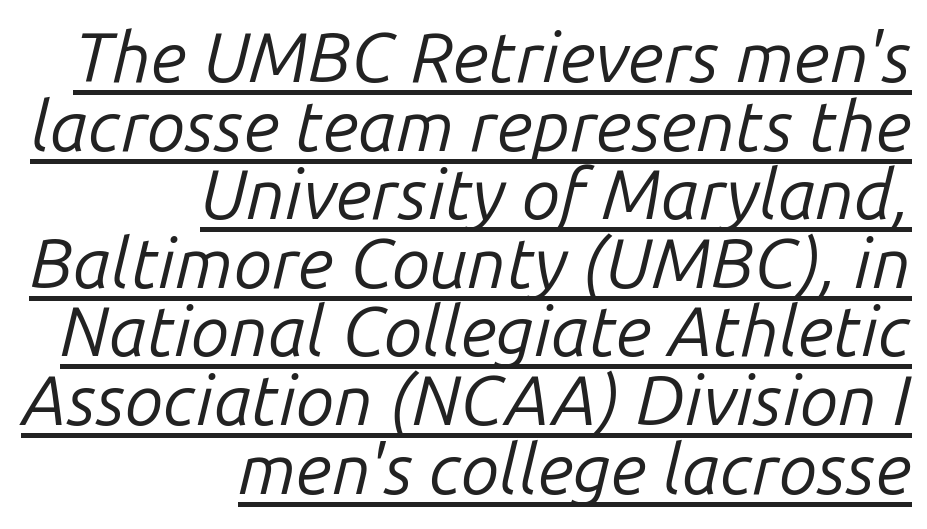
{"italic": "yes", "lean": "right", "slant_degrees": 14, "bold": "no", "weight": "regular", "width": "normal", "stroke_contrast": "low", "x_height": "medium", "monospaced": "no", "underline": "yes", "align": "right", "line_spacing": "tight", "line_spacing_ratio": 0.98, "letter_spacing": "normal", "letter_spacing_em": 0.0, "glyph_px": 70}
